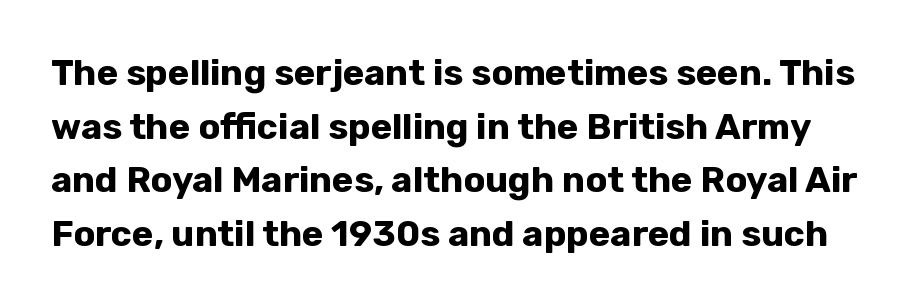
The image shows 36 px bold sans-serif type, upright; set normal line spacing (1.49x), normal letter spacing, not underlined; low stroke contrast and a medium x-height.
